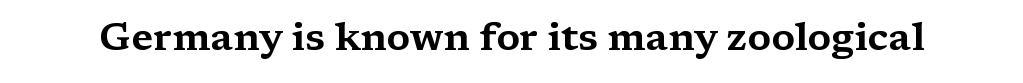
Q: Is the text italic (slanted)? A: No, it is upright.
Q: Is the typeface a serif or a sans-serif typeface? A: Serif.
Q: Is the text underlined? A: No.
Q: Is the spacing between letters normal or unusually wide? A: Normal.
Q: Width (condensed, normal, or wide)? A: Wide.
Q: Stroke contrast? A: Medium.
Q: x-height? A: Medium.
Q: Monospaced? A: No.
